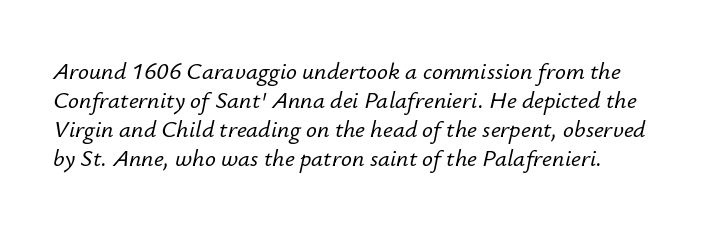
Q: Is the text italic (slanted)? A: Yes, it leans right by about 12 degrees.
Q: Is the text underlined? A: No.
Q: Is the spacing between letters normal or unusually wide? A: Normal.
